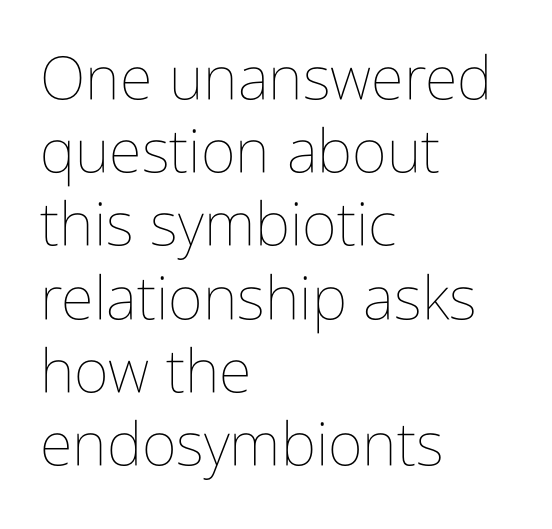
A typesetter would call this proportional, since set widths differ per character. Posture: vertical. Characters follow at the spacing the type designer built in. The baseline area is clear. The weight tops out at a normal text grade.
